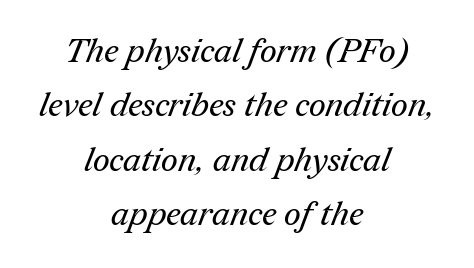
Q: Is the text bold? A: No.
Q: Is the typeface a serif or a sans-serif typeface? A: Serif.
Q: Is the text underlined? A: No.
Q: How is the paragraph aligned? A: Centered.
Q: Is the spacing between letters normal or unusually wide? A: Normal.
Q: Is the spacing between lines tight, normal or loose? A: Normal.
Q: Width (condensed, normal, or wide)? A: Normal.
Q: Stroke contrast? A: Medium.
Q: x-height? A: Medium.
Q: Monospaced? A: No.
